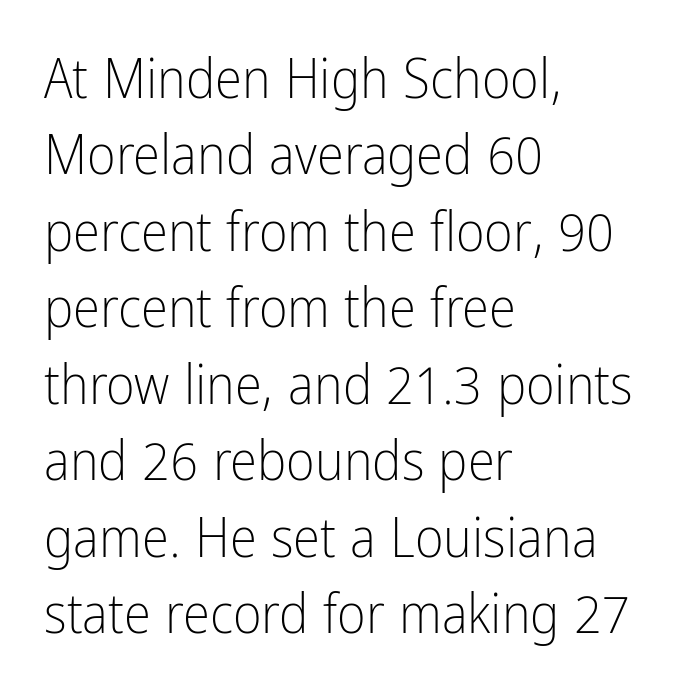
{"serif": "no", "italic": "no", "bold": "no", "weight": "light", "width": "condensed", "stroke_contrast": "low", "x_height": "medium", "monospaced": "no", "underline": "no", "align": "left", "line_spacing": "normal", "line_spacing_ratio": 1.39, "letter_spacing": "normal", "letter_spacing_em": 0.0, "glyph_px": 55}
